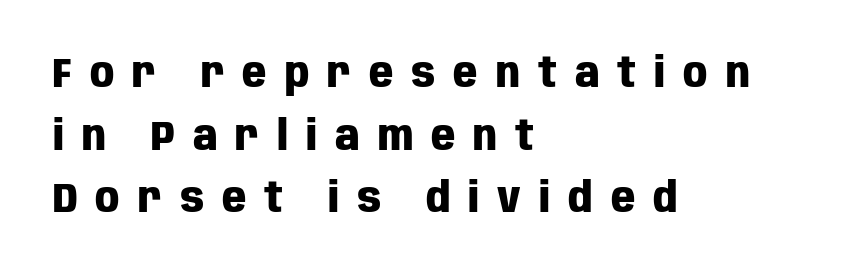
The setting favours the left margin, as ordinary paragraphs usually do. The vertical gap from one line to the next is medium. Strokes here are thick enough to call this a true bold. To sum up the face: it is a sans, with no serifs. You can tell it's not italic because the verticals are truly vertical. This rendering widens character spacing well past its baseline value.
